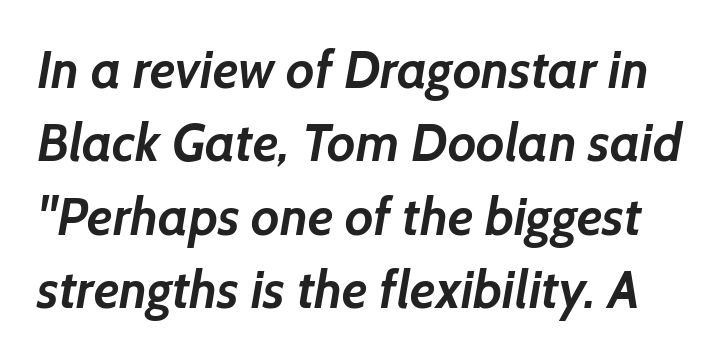
{"serif": "no", "bold": "yes", "weight": "semibold", "width": "normal", "stroke_contrast": "low", "x_height": "medium", "monospaced": "no", "underline": "no", "line_spacing": "normal", "line_spacing_ratio": 1.41, "letter_spacing": "normal", "letter_spacing_em": 0.0, "glyph_px": 52}
